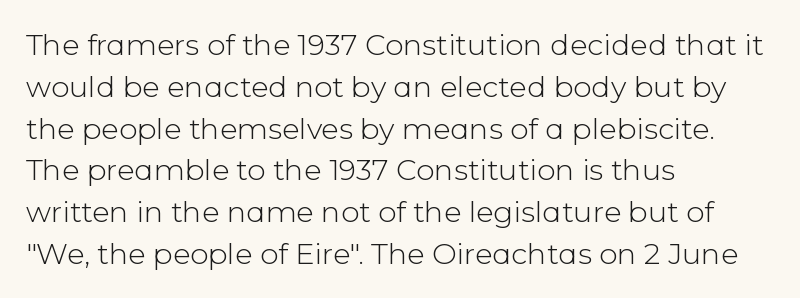
Tall strokes in this sample are plumb rather than angled. No feet cap the strokes, marking this as sans-serif type. Glance below the letters and you will spot only blank space. Every row of glyphs begins at an identical x-position on the left. The face used here is proportionally spaced, like ordinary book or web type. The letters sit at their default tracking, neither squeezed nor spread.
